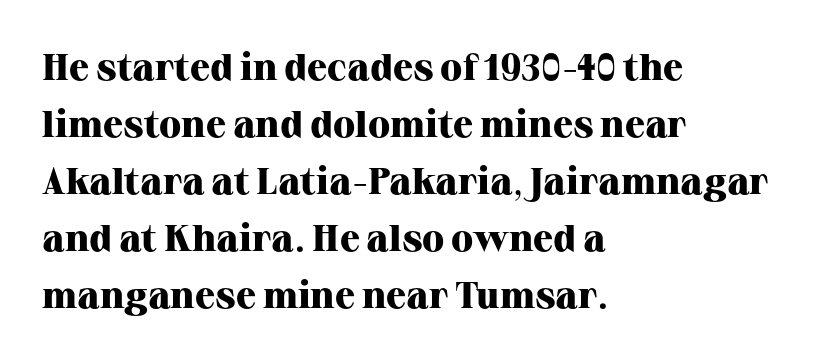
The image shows 37 px heavy serif type, upright; set left-aligned, normal line spacing (1.54x), normal letter spacing, not underlined; high stroke contrast and a medium x-height.
